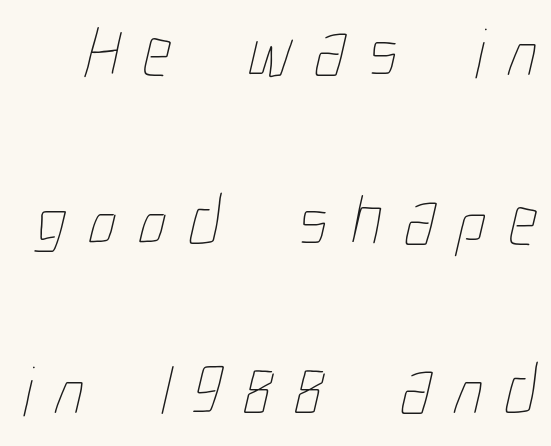
Q: Is the text bold? A: No.
Q: Is the text underlined? A: No.
Q: Is the spacing between letters normal or unusually wide? A: Unusually wide.
Q: Is the spacing between lines tight, normal or loose? A: Loose.
Q: Width (condensed, normal, or wide)? A: Condensed.
Q: Stroke contrast? A: Low.
Q: x-height? A: Medium.
Q: Monospaced? A: No.
